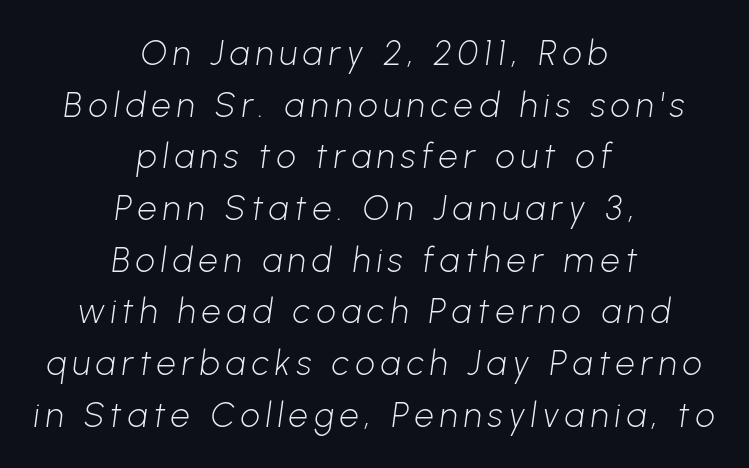
The image shows 34 px light sans-serif type; set centered, normal line spacing (1.52x), not underlined; low stroke contrast and a medium x-height.
